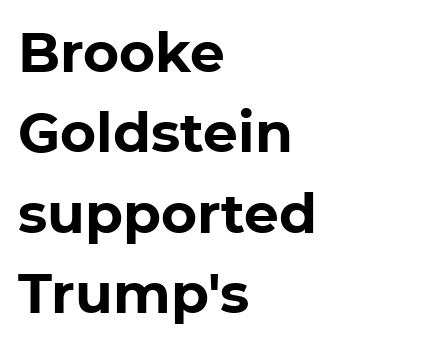
{"serif": "no", "italic": "no", "bold": "yes", "weight": "bold", "width": "normal", "stroke_contrast": "low", "x_height": "medium", "monospaced": "no", "underline": "no", "align": "left", "line_spacing": "normal", "line_spacing_ratio": 1.46, "letter_spacing": "normal", "letter_spacing_em": 0.0, "glyph_px": 55}
